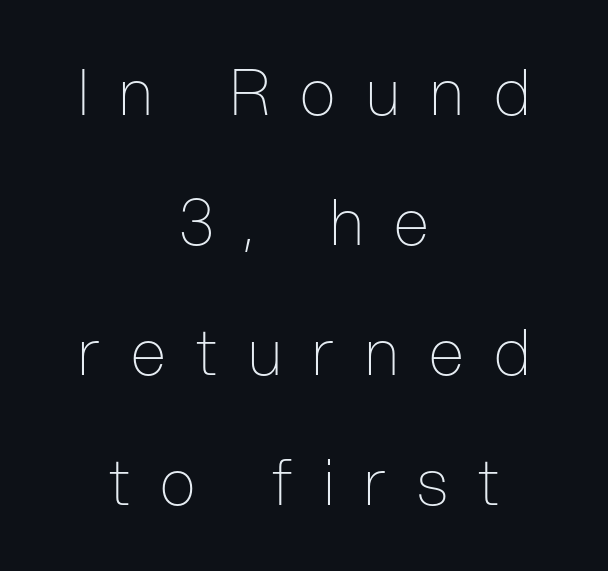
The specimen omits any rule beneath the text block's lines. Honestly, the letter spacing is so wide it's the main thing you notice. Do the characters align in a grid? No, the font is proportional. The designer dialed line spacing up above the default.
